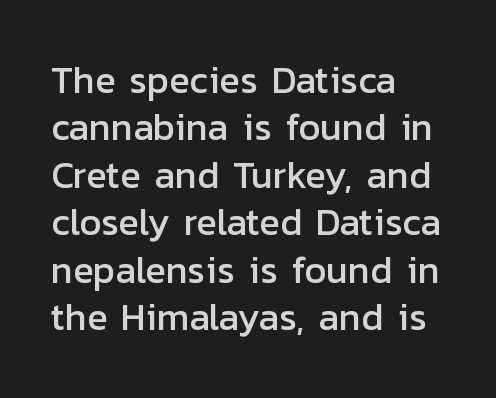
The image shows 38 px sans-serif type, upright; set left-aligned, normal line spacing (1.25x), normal letter spacing, not underlined; low stroke contrast and a medium x-height.
